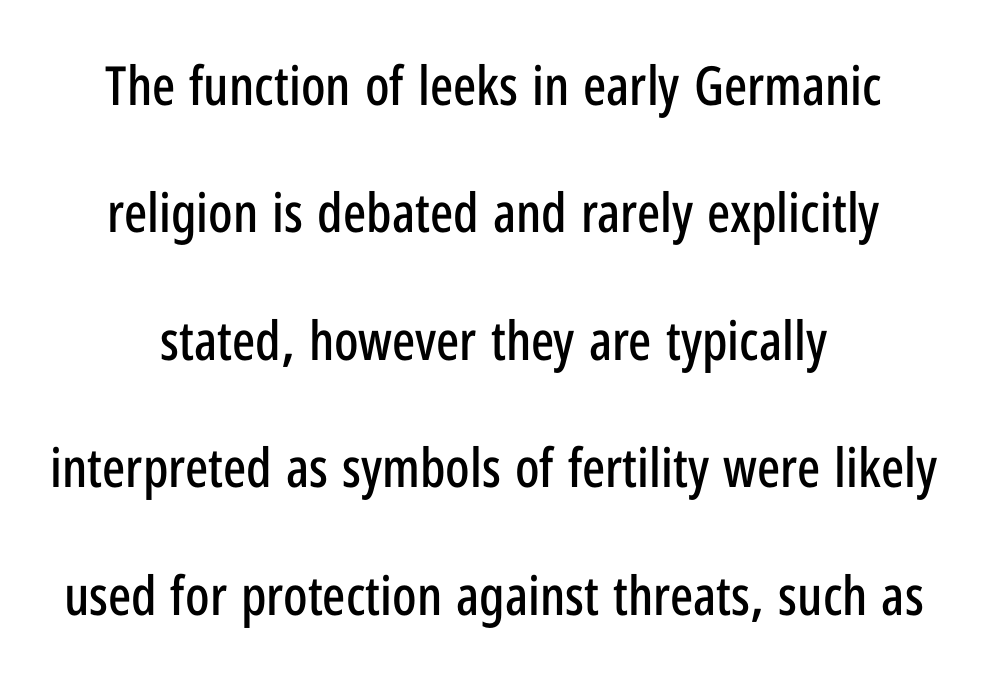
The passage shown is typeset with a sans-serif family. Reading down the column, the eye jumps a long way to each next line. The baseline area is clear. You could call the tracking neutral — neither tight nor loose.
